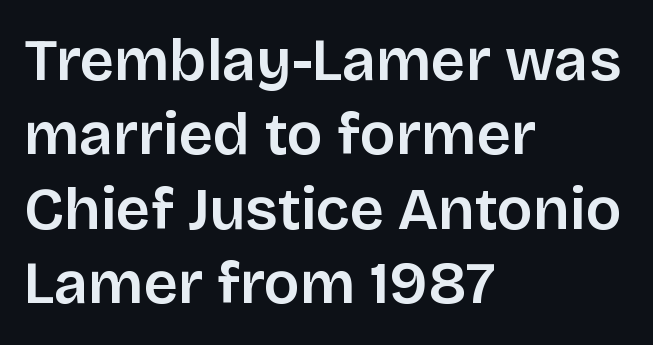
The image shows 60 px sans-serif type, upright; set left-aligned, line spacing 1.24x, normal letter spacing, not underlined; low stroke contrast and a large x-height.
